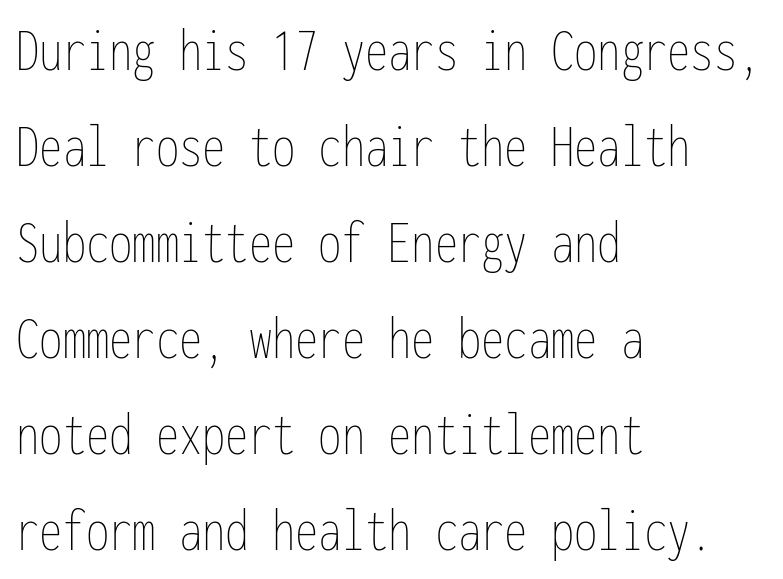
{"italic": "no", "bold": "no", "weight": "thin", "width": "condensed", "stroke_contrast": "low", "x_height": "medium", "monospaced": "yes", "underline": "no", "align": "left", "line_spacing": "normal", "line_spacing_ratio": 1.55, "letter_spacing": "normal", "letter_spacing_em": 0.0, "glyph_px": 62}
